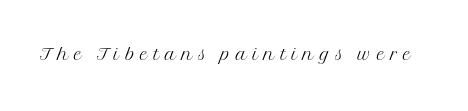
The image shows 25 px text type; set unusually wide letter spacing (+0.22 em), not underlined.
